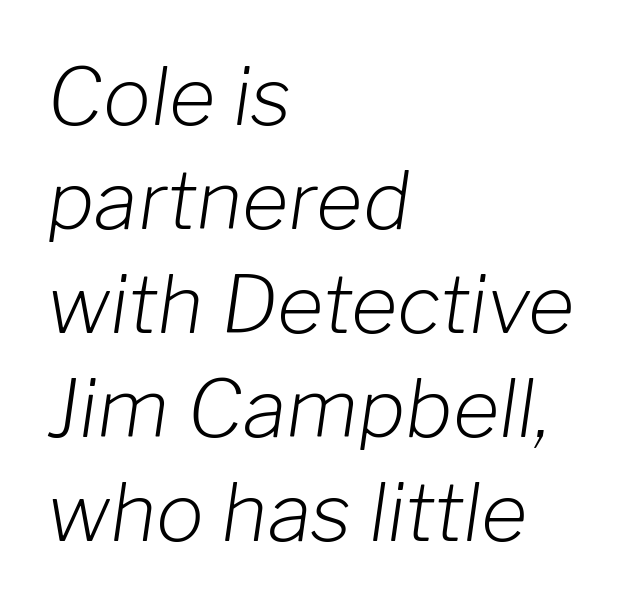
Q: Is the text bold? A: No.
Q: Is the text italic (slanted)? A: Yes, it leans right by about 8 degrees.
Q: Is the text underlined? A: No.
Q: How is the paragraph aligned? A: Left-aligned.
Q: Is the spacing between letters normal or unusually wide? A: Normal.
Q: Is the spacing between lines tight, normal or loose? A: Normal.
Q: Width (condensed, normal, or wide)? A: Normal.
Q: Stroke contrast? A: Low.
Q: x-height? A: Medium.
Q: Monospaced? A: No.
